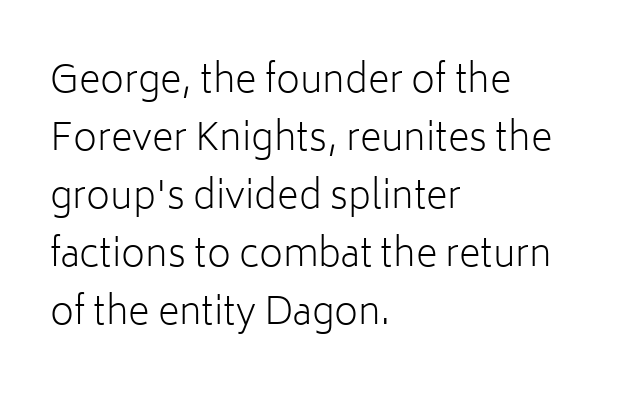
Every stem runs plumb, perpendicular to the baseline. Short note: letters normally spaced. Typeset ragged right — the left edge is the straight one. What's the leading like? Ordinary, nothing unusual. A quiet, ordinary-to-light weight characterises the typeface.
